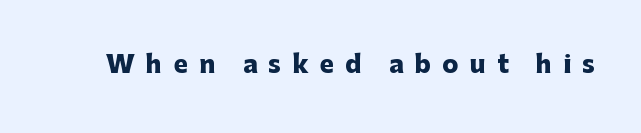
The passage shown is emphatically bold. The zone under the glyphs is completely vacant. The lettering holds an erect, upright posture throughout. Words appear elongated and porous because spacing is wide.
